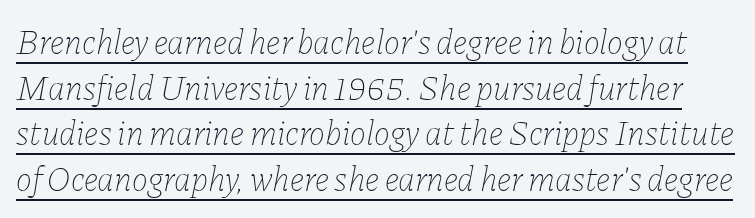
Tracking value appears to be zero — textbook default spacing. Is the type heavy? It reads as light-to-regular instead. Interline gaps are of average width in this sample. Is this a fixed-width face? No — the glyphs have proportional, varying widths.
